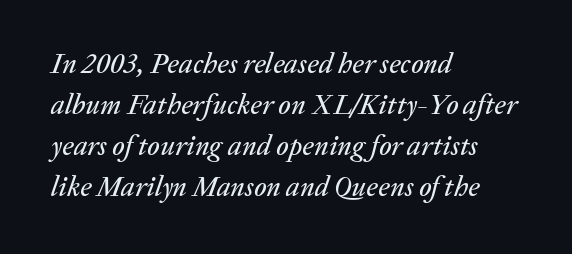
Q: Is the text italic (slanted)? A: Yes, it leans right by about 20 degrees.
Q: Is the text underlined? A: No.
Q: How is the paragraph aligned? A: Left-aligned.
Q: Is the spacing between letters normal or unusually wide? A: Normal.
Q: Is the spacing between lines tight, normal or loose? A: Normal.
Q: Width (condensed, normal, or wide)? A: Normal.
Q: Stroke contrast? A: Low.
Q: x-height? A: Medium.
Q: Monospaced? A: No.
